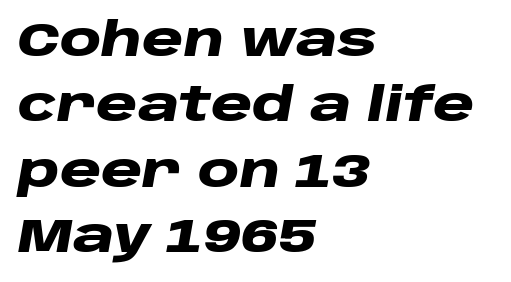
{"italic": "yes", "lean": "right", "slant_degrees": 10, "bold": "yes", "weight": "heavy", "width": "wide", "stroke_contrast": "low", "x_height": "large", "monospaced": "no", "underline": "no", "align": "left", "line_spacing": "normal", "line_spacing_ratio": 1.39, "letter_spacing": "normal", "letter_spacing_em": 0.0, "glyph_px": 47}
